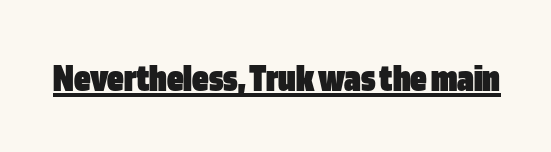
{"serif": "no", "italic": "no", "bold": "yes", "weight": "heavy", "width": "condensed", "stroke_contrast": "low", "x_height": "large", "monospaced": "no", "underline": "yes", "letter_spacing": "normal", "letter_spacing_em": 0.0, "glyph_px": 41}
